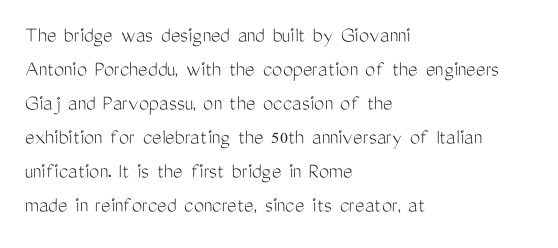
{"italic": "no", "bold": "no", "underline": "no", "align": "left", "line_spacing": "normal", "line_spacing_ratio": 1.48, "letter_spacing": "normal", "letter_spacing_em": 0.0, "glyph_px": 23}
